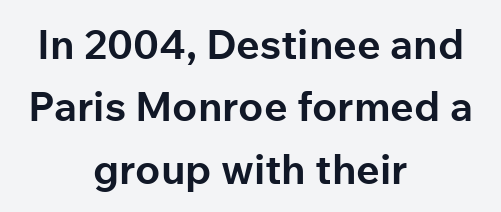
Vertical strokes here are truly vertical. Reading down the column, the eye jumps a familiar distance to each next line. Each glyph is drawn with heavy, bold strokes. Teacher's note: observe the equal gaps on both sides — that is centered alignment.
